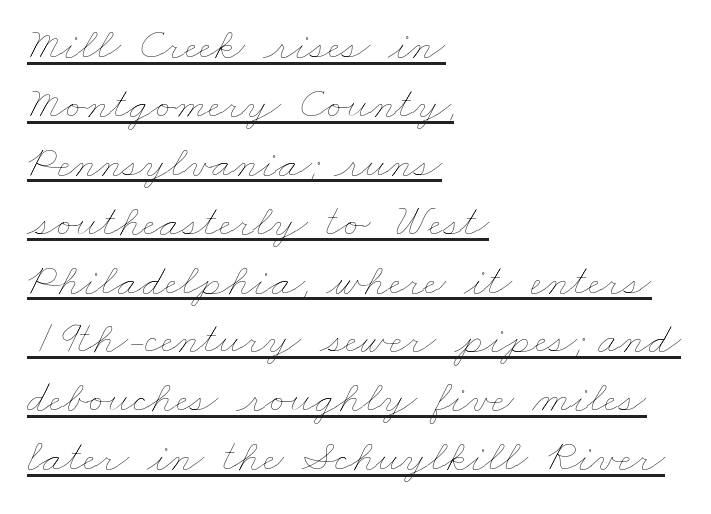
Vertical spacing — default. Looks like someone drew a line under every word here. Each stroke keeps to a modest, everyday thickness or less. Here the designer chose a conventional face with non-uniform glyph widths.
